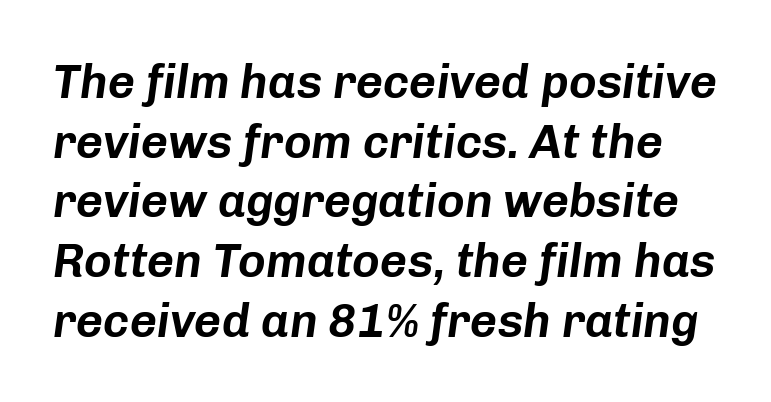
{"italic": "yes", "lean": "right", "slant_degrees": 8, "width": "normal", "stroke_contrast": "low", "x_height": "medium", "monospaced": "no", "underline": "no", "line_spacing": "normal", "line_spacing_ratio": 1.27, "letter_spacing": "normal", "letter_spacing_em": 0.0, "glyph_px": 47}
